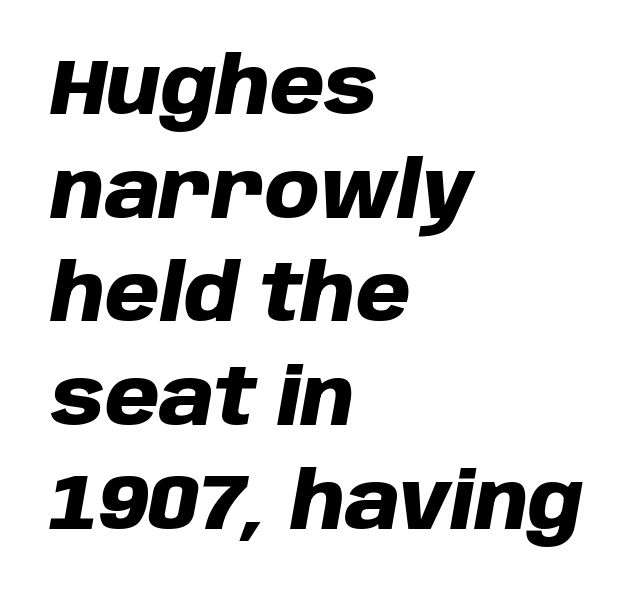
{"italic": "yes", "lean": "right", "slant_degrees": 10, "bold": "yes", "weight": "heavy", "width": "normal", "stroke_contrast": "low", "x_height": "large", "monospaced": "no", "underline": "no", "align": "left", "line_spacing": "normal", "line_spacing_ratio": 1.33, "letter_spacing": "normal", "letter_spacing_em": 0.0, "glyph_px": 78}
